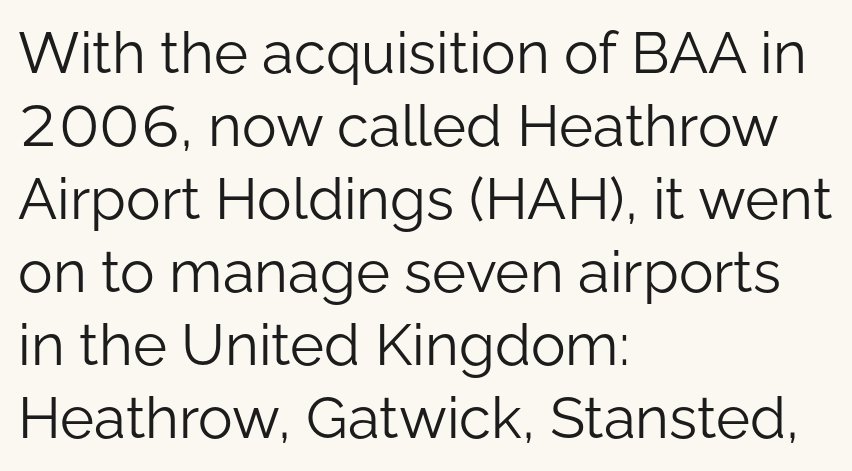
{"serif": "no", "italic": "no", "bold": "no", "weight": "light", "width": "normal", "stroke_contrast": "low", "x_height": "medium", "monospaced": "no", "underline": "no", "align": "left", "line_spacing": "normal", "line_spacing_ratio": 1.26, "letter_spacing": "normal", "letter_spacing_em": 0.0, "glyph_px": 58}
